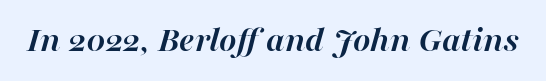
Q: Is the text bold? A: Yes.
Q: Is the text italic (slanted)? A: Yes, it leans right by about 16 degrees.
Q: Is the text underlined? A: No.
Q: Is the spacing between letters normal or unusually wide? A: Normal.
Q: Width (condensed, normal, or wide)? A: Normal.
Q: Stroke contrast? A: High.
Q: x-height? A: Medium.
Q: Monospaced? A: No.
